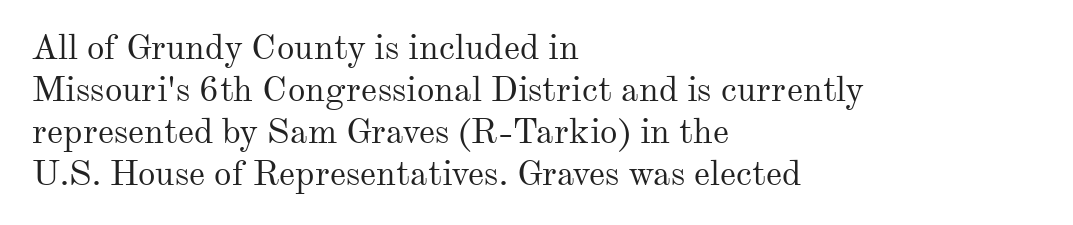
{"serif": "yes", "italic": "no", "bold": "no", "weight": "regular", "width": "normal", "stroke_contrast": "medium", "x_height": "small", "monospaced": "no", "underline": "no", "align": "left", "line_spacing_ratio": 1.2, "letter_spacing": "normal", "letter_spacing_em": 0.0, "glyph_px": 35}
